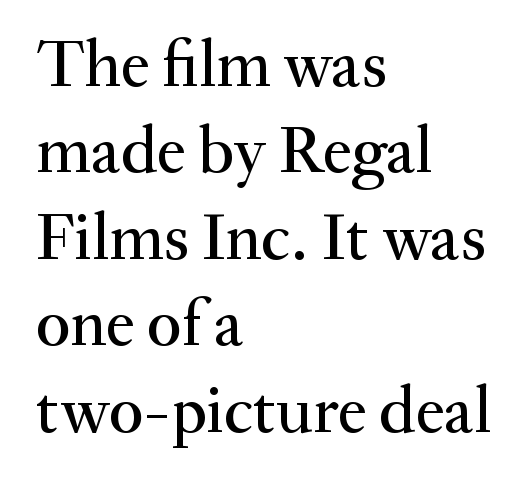
The face used here is proportionally spaced, like ordinary book or web type. This block has exactly the height ordinary leading produces. Tracking here is standard; glyphs follow each other at the usual distance. The string is rendered with underlining switched off. Stroke terminals: seriffed. This rendering uses left alignment, leaving the right contour irregular.
